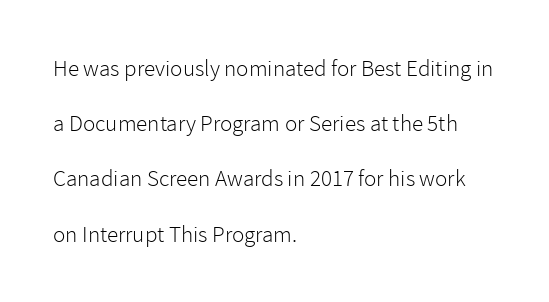
{"italic": "no", "bold": "no", "underline": "no", "align": "left", "line_spacing": "loose", "line_spacing_ratio": 2.4, "letter_spacing": "normal", "letter_spacing_em": 0.0, "glyph_px": 23}
